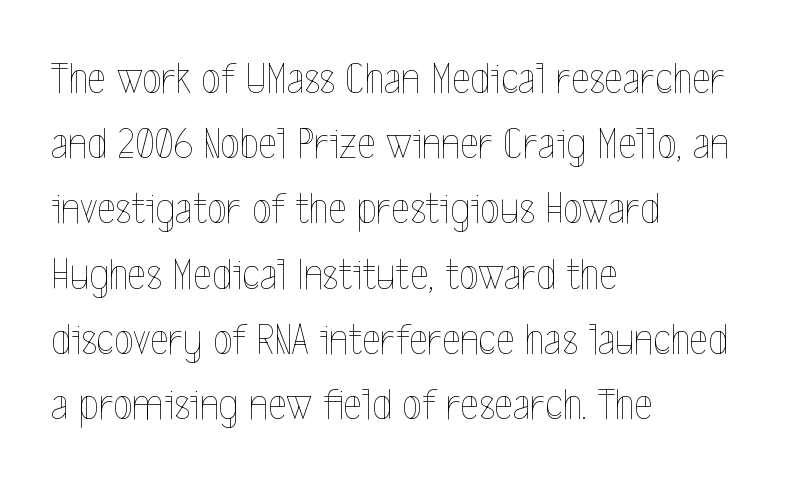
{"italic": "no", "bold": "no", "weight": "thin", "width": "condensed", "x_height": "medium", "monospaced": "no", "underline": "no", "align": "left", "line_spacing": "normal", "line_spacing_ratio": 1.45, "letter_spacing": "normal", "letter_spacing_em": 0.0, "glyph_px": 45}
